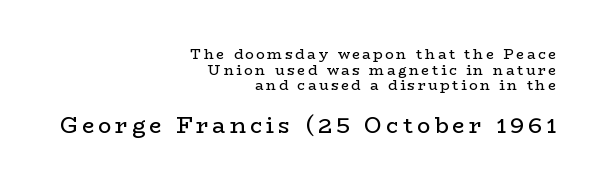
{"italic": "no", "bold": "no", "underline": "no", "align": "right", "line_spacing": "tight", "line_spacing_ratio": 1.12, "larger_block": "second", "size_ratio": 1.57, "glyph_px": 22}
